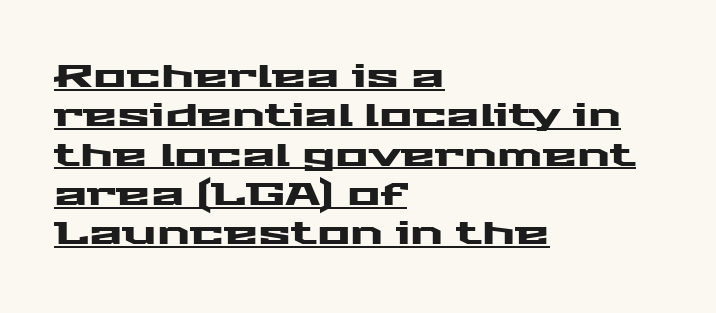
Q: Is the text italic (slanted)? A: No, it is upright.
Q: Is the typeface a serif or a sans-serif typeface? A: Sans-serif.
Q: Is the text underlined? A: Yes.
Q: How is the paragraph aligned? A: Left-aligned.
Q: Is the spacing between letters normal or unusually wide? A: Normal.
Q: Is the spacing between lines tight, normal or loose? A: Normal.
Q: Width (condensed, normal, or wide)? A: Wide.
Q: Stroke contrast? A: Medium.
Q: x-height? A: Medium.
Q: Monospaced? A: No.
